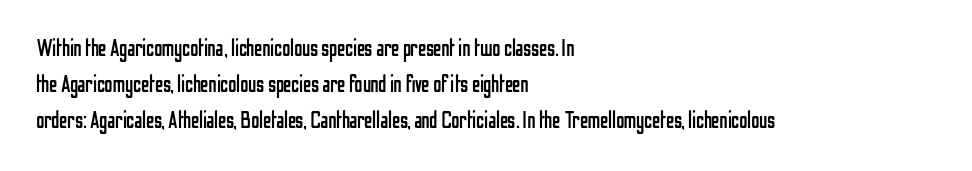
The image shows 23 px text type, upright; set left-aligned, normal line spacing (1.57x), normal letter spacing, not underlined.
